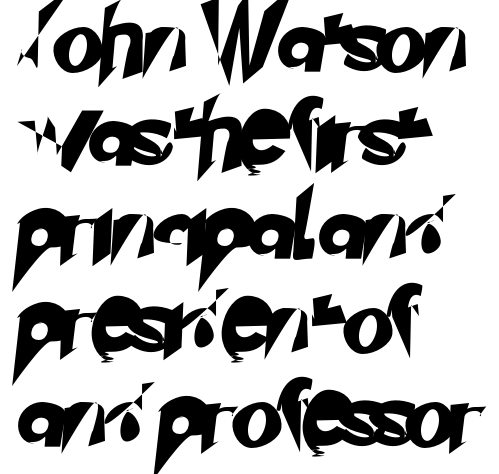
Looks like regular typesetting: each glyph gets only the width it needs. One glance says typical: line gaps are just what's usual. A typesetter would call this zero additional tracking. In terms of letterform style, serifs are entirely absent. This rendering uses left alignment, leaving the right contour irregular. Quick note: underline off.
